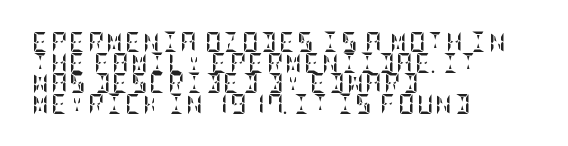
The image shows 20 px bold type, upright; set left-aligned, tight line spacing (1.03x), not underlined.
